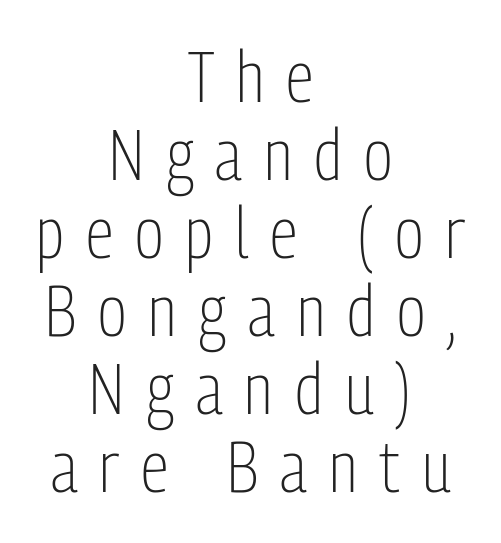
The weight would be labelled regular, book, light, or lighter still. The rendering shows plain stroke endings on the letterforms — a sans-serif design. The baseline area is clear. This sample is center-justified, so both line endings float freely. Quick note: not italic, upright. The rendering uses a small line-height, squeezing the rows.
